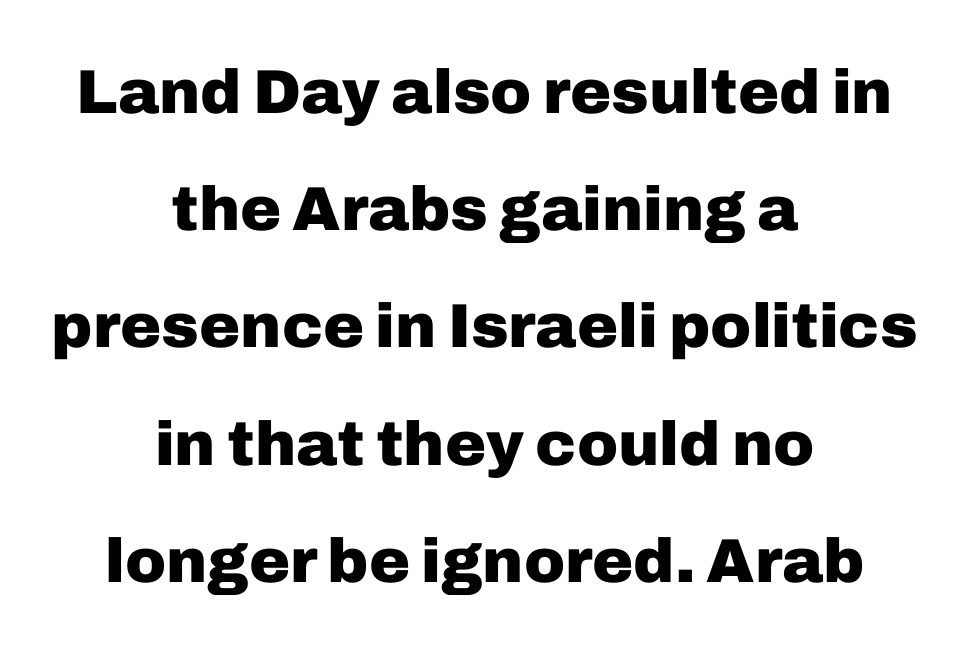
Stroke terminals: plain, sans-serif. The letters sit at their default tracking, neither squeezed nor spread. Each letter keeps its own natural width here, so spacing adapts to shape. The string is rendered with underlining switched off.
